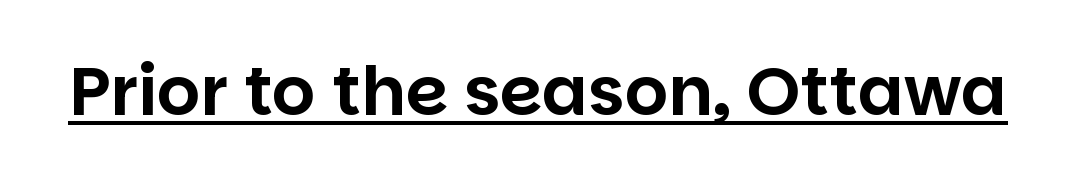
The image shows 68 px sans-serif type, upright; set normal letter spacing, underlined; low stroke contrast and a large x-height.
